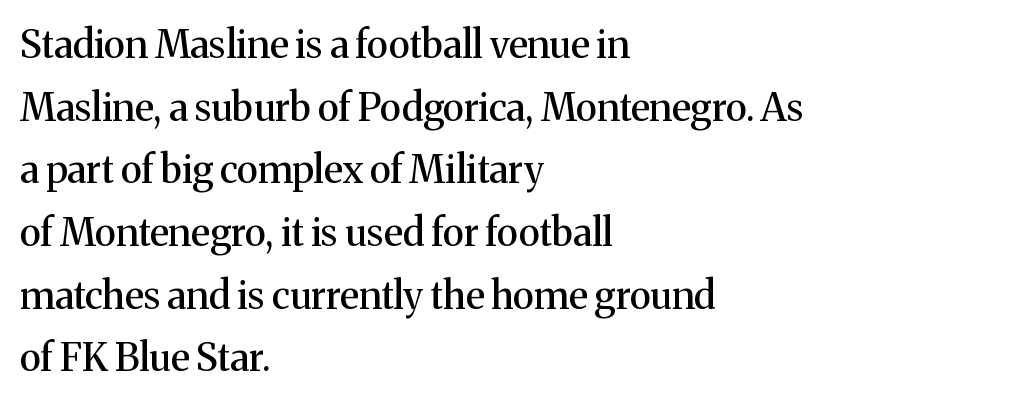
Q: Is the text italic (slanted)? A: No, it is upright.
Q: Is the typeface a serif or a sans-serif typeface? A: Serif.
Q: Is the text underlined? A: No.
Q: How is the paragraph aligned? A: Left-aligned.
Q: Is the spacing between letters normal or unusually wide? A: Normal.
Q: Is the spacing between lines tight, normal or loose? A: Normal.
Q: Width (condensed, normal, or wide)? A: Normal.
Q: Stroke contrast? A: Medium.
Q: x-height? A: Medium.
Q: Monospaced? A: No.
